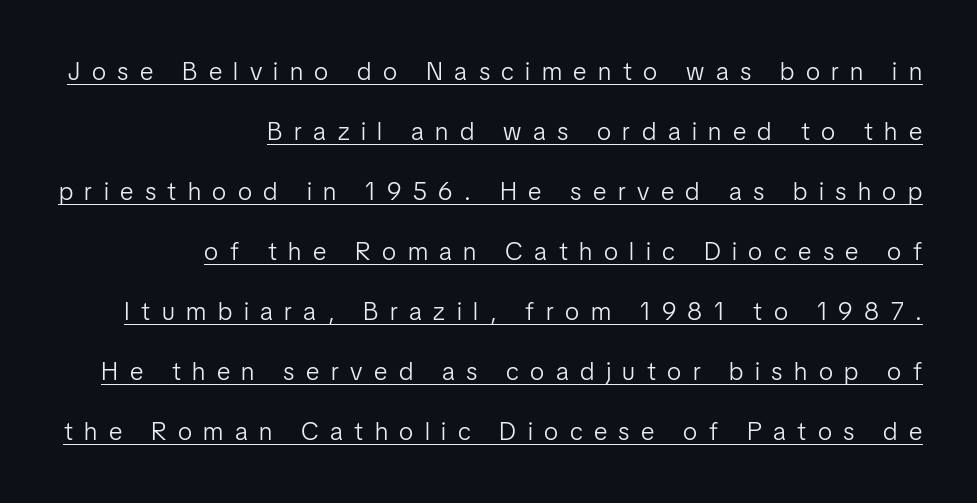
Q: Is the text bold? A: No.
Q: Is the text italic (slanted)? A: No, it is upright.
Q: Is the text underlined? A: Yes.
Q: How is the paragraph aligned? A: Right-aligned.
Q: Is the spacing between letters normal or unusually wide? A: Unusually wide.
Q: Is the spacing between lines tight, normal or loose? A: Loose.
